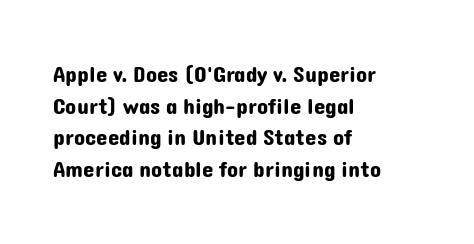
The letterforms sit shoulder to shoulder at normal distance. The paragraph has a hard left edge and a soft right edge. A clean baseline with only descenders dipping below it. No italicization has been applied; the sample stays upright.
